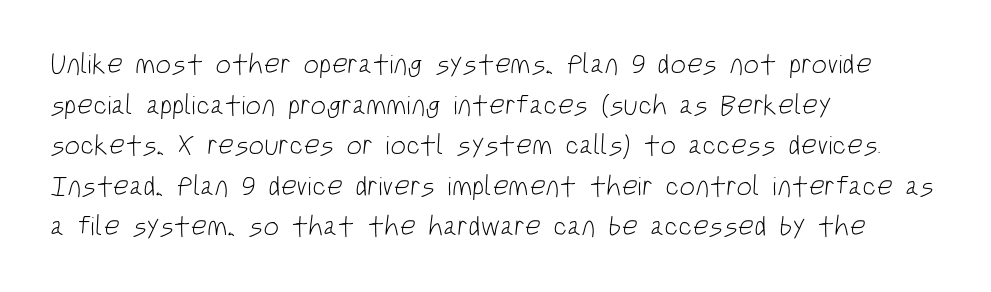
The foot of each line stays bare and open. These glyphs show unthickened strokes, regular width or finer. Varying glyph widths throughout — classic text-font behaviour. The text was rendered using a sans face with plain stroke endings.
